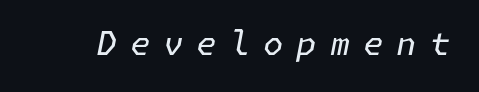
{"italic": "yes", "lean": "right", "slant_degrees": 11, "bold": "no", "weight": "regular", "width": "normal", "stroke_contrast": "low", "x_height": "medium", "underline": "no", "letter_spacing": "wide", "letter_spacing_em": 0.39, "glyph_px": 33}
